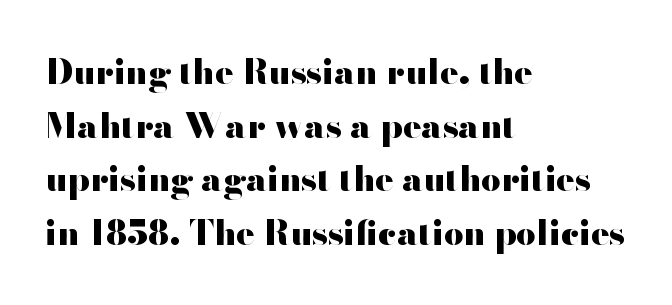
The image shows 34 px heavy, wide sans-serif type, upright; set left-aligned, normal line spacing (1.58x), normal letter spacing, not underlined; high stroke contrast and a small x-height.
